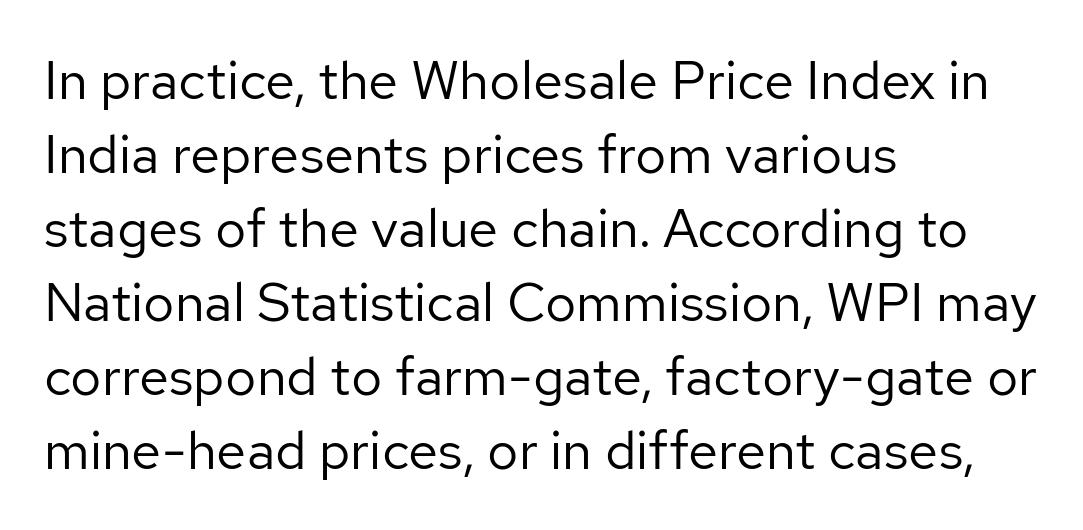
Q: Is the text bold? A: No.
Q: Is the text italic (slanted)? A: No, it is upright.
Q: Is the typeface a serif or a sans-serif typeface? A: Sans-serif.
Q: Is the text underlined? A: No.
Q: How is the paragraph aligned? A: Left-aligned.
Q: Is the spacing between letters normal or unusually wide? A: Normal.
Q: Is the spacing between lines tight, normal or loose? A: Normal.
Q: Width (condensed, normal, or wide)? A: Normal.
Q: Stroke contrast? A: Low.
Q: x-height? A: Medium.
Q: Monospaced? A: No.
